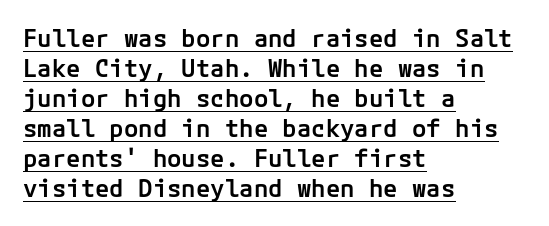
Line spacing here is normal. Tall strokes in this sample are plumb rather than angled. What weight is shown? A semibold, between regular and bold. This is underlined copy, the kind a proofreader might mark for attention. Which margin do the lines hug? The left one — the right edge is uneven. Words appear dense and cohesive because spacing is normal.
